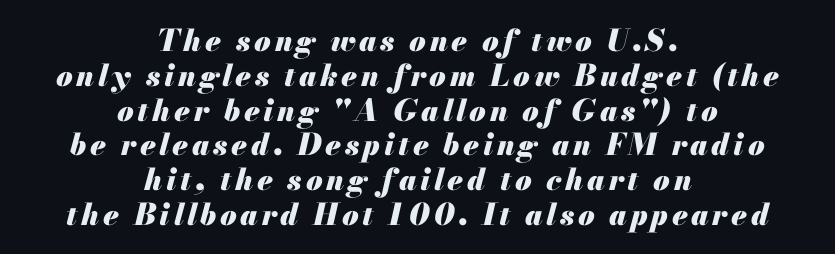
Q: Is the text bold? A: Yes.
Q: Is the text italic (slanted)? A: Yes, it leans right by about 13 degrees.
Q: Is the text underlined? A: No.
Q: How is the paragraph aligned? A: Centered.
Q: Width (condensed, normal, or wide)? A: Normal.
Q: Stroke contrast? A: Medium.
Q: x-height? A: Small.
Q: Monospaced? A: No.
